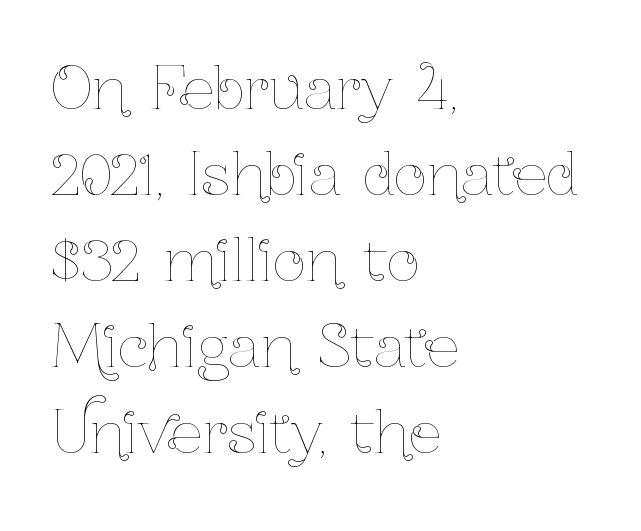
{"italic": "no", "bold": "no", "weight": "thin", "width": "condensed", "stroke_contrast": "low", "x_height": "medium", "monospaced": "no", "underline": "no", "align": "left", "line_spacing": "normal", "line_spacing_ratio": 1.51, "letter_spacing": "normal", "letter_spacing_em": 0.0, "glyph_px": 57}
